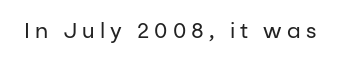
{"italic": "no", "bold": "no", "underline": "no", "letter_spacing": "wide", "letter_spacing_em": 0.24, "glyph_px": 21}
